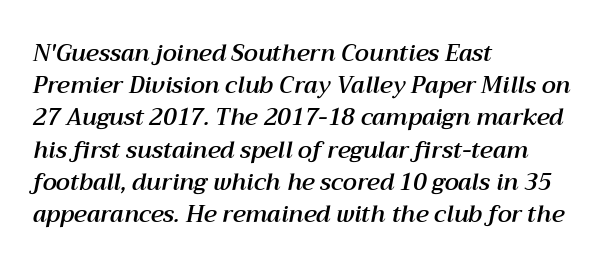
Q: Is the text italic (slanted)? A: Yes, it leans right by about 12 degrees.
Q: Is the text underlined? A: No.
Q: How is the paragraph aligned? A: Left-aligned.
Q: Is the spacing between letters normal or unusually wide? A: Normal.
Q: Is the spacing between lines tight, normal or loose? A: Normal.
